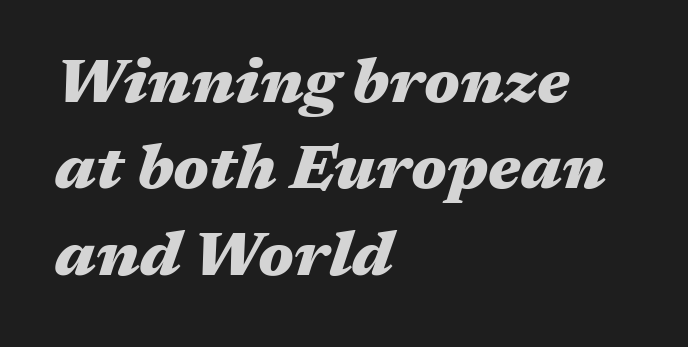
Q: Is the text bold? A: Yes.
Q: Is the text italic (slanted)? A: Yes, it leans right by about 17 degrees.
Q: Is the text underlined? A: No.
Q: How is the paragraph aligned? A: Left-aligned.
Q: Is the spacing between letters normal or unusually wide? A: Normal.
Q: Is the spacing between lines tight, normal or loose? A: Normal.
Q: Width (condensed, normal, or wide)? A: Wide.
Q: Stroke contrast? A: Medium.
Q: x-height? A: Medium.
Q: Monospaced? A: No.
